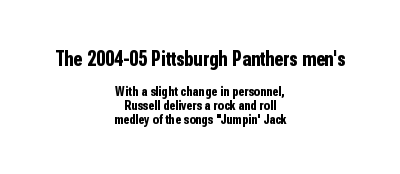
The image shows 21 px bold type, upright; set centered, tight line spacing (0.98x), normal letter spacing, not underlined; the first (top) block is 1.5x larger.
